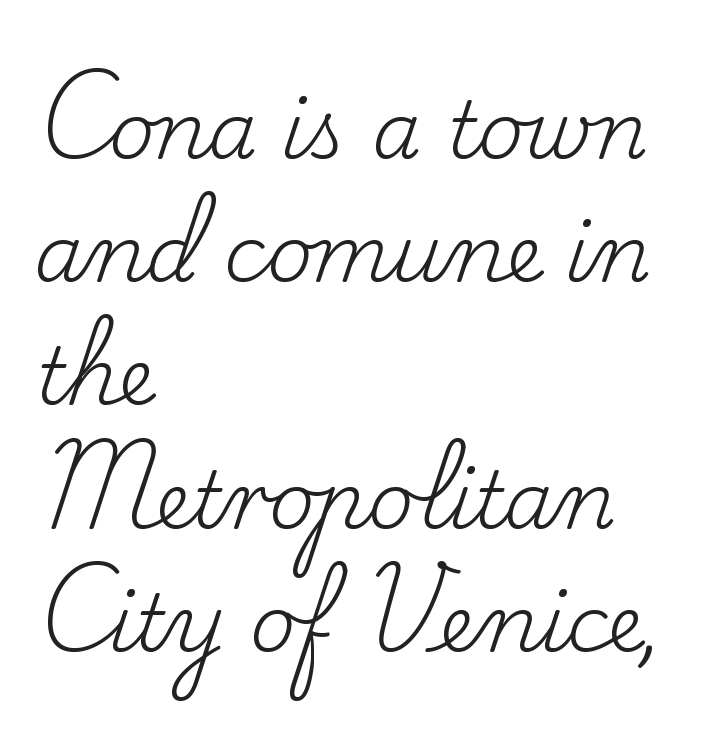
Q: Is the text bold? A: No.
Q: Is the text italic (slanted)? A: Yes.
Q: Is the typeface a serif or a sans-serif typeface? A: Serif.
Q: Is the text underlined? A: No.
Q: How is the paragraph aligned? A: Left-aligned.
Q: Is the spacing between letters normal or unusually wide? A: Normal.
Q: Is the spacing between lines tight, normal or loose? A: Normal.
Q: Width (condensed, normal, or wide)? A: Normal.
Q: Stroke contrast? A: Low.
Q: x-height? A: Small.
Q: Monospaced? A: No.
